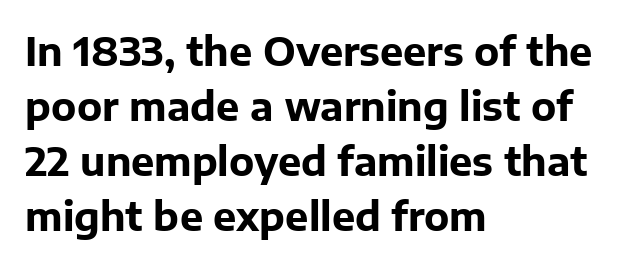
Q: Is the text bold? A: Yes.
Q: Is the text italic (slanted)? A: No, it is upright.
Q: Is the typeface a serif or a sans-serif typeface? A: Sans-serif.
Q: Is the text underlined? A: No.
Q: How is the paragraph aligned? A: Left-aligned.
Q: Is the spacing between letters normal or unusually wide? A: Normal.
Q: Is the spacing between lines tight, normal or loose? A: Normal.
Q: Width (condensed, normal, or wide)? A: Normal.
Q: Stroke contrast? A: Low.
Q: x-height? A: Medium.
Q: Monospaced? A: No.
